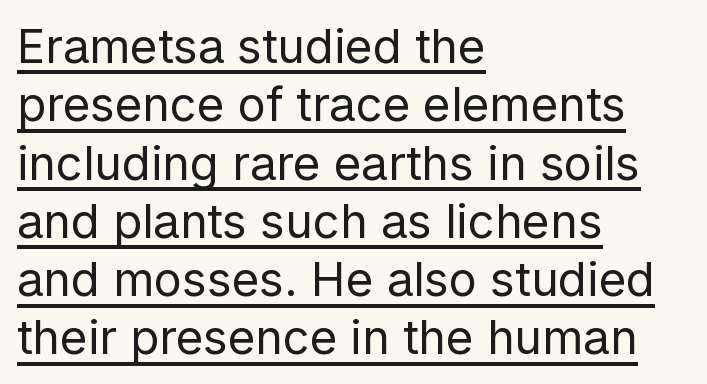
The image shows 47 px regular-weight sans-serif type, upright; set left-aligned, line spacing 1.24x, normal letter spacing, underlined; low stroke contrast and a medium x-height.
